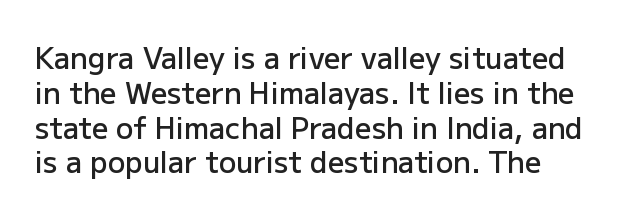
Q: Is the text bold? A: Semi-bold.
Q: Is the text italic (slanted)? A: No, it is upright.
Q: Is the typeface a serif or a sans-serif typeface? A: Sans-serif.
Q: Is the text underlined? A: No.
Q: Is the spacing between letters normal or unusually wide? A: Normal.
Q: Width (condensed, normal, or wide)? A: Normal.
Q: Stroke contrast? A: Low.
Q: x-height? A: Medium.
Q: Monospaced? A: No.
